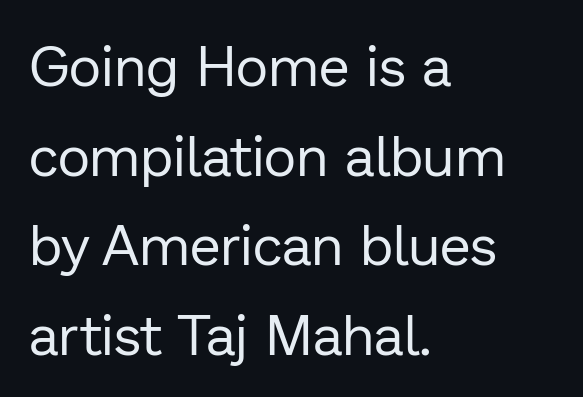
Q: Is the text bold? A: No.
Q: Is the text italic (slanted)? A: No, it is upright.
Q: Is the typeface a serif or a sans-serif typeface? A: Sans-serif.
Q: Is the text underlined? A: No.
Q: How is the paragraph aligned? A: Left-aligned.
Q: Is the spacing between letters normal or unusually wide? A: Normal.
Q: Is the spacing between lines tight, normal or loose? A: Normal.
Q: Width (condensed, normal, or wide)? A: Normal.
Q: Stroke contrast? A: Low.
Q: x-height? A: Medium.
Q: Monospaced? A: No.
